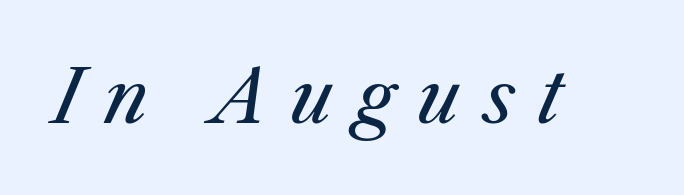
The image shows 72 px regular-weight type, italic (leaning right); set unusually wide letter spacing (+0.31 em), not underlined; medium stroke contrast and a medium x-height.
